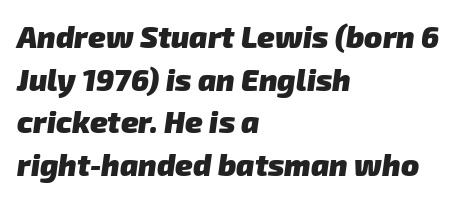
{"serif": "no", "bold": "yes", "weight": "heavy", "width": "normal", "stroke_contrast": "low", "x_height": "medium", "monospaced": "no", "underline": "no", "align": "left", "line_spacing": "normal", "line_spacing_ratio": 1.42, "letter_spacing": "normal", "letter_spacing_em": 0.0, "glyph_px": 30}
